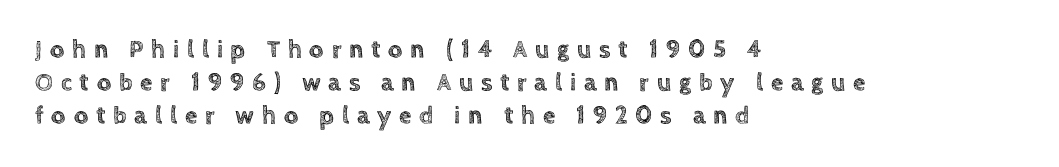
Q: Is the text italic (slanted)? A: No, it is upright.
Q: Is the text underlined? A: No.
Q: How is the paragraph aligned? A: Left-aligned.
Q: Is the spacing between letters normal or unusually wide? A: Unusually wide.
Q: Is the spacing between lines tight, normal or loose? A: Normal.
